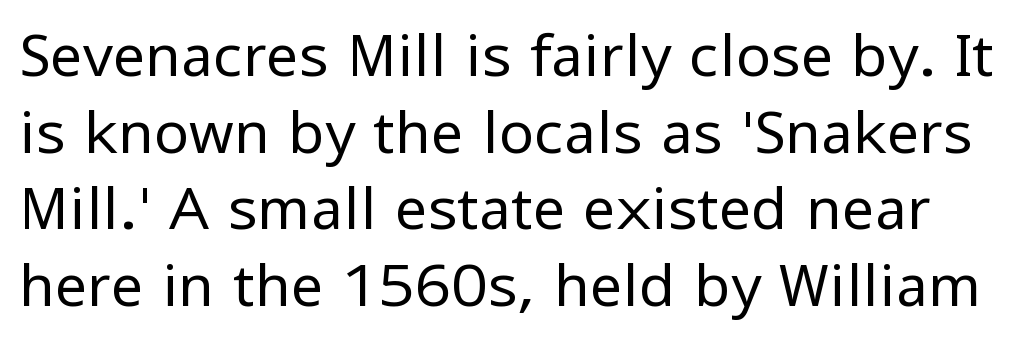
{"serif": "no", "italic": "no", "bold": "no", "weight": "regular", "width": "normal", "stroke_contrast": "low", "x_height": "medium", "monospaced": "no", "underline": "no", "line_spacing": "normal", "line_spacing_ratio": 1.32, "letter_spacing": "normal", "letter_spacing_em": 0.0, "glyph_px": 58}
